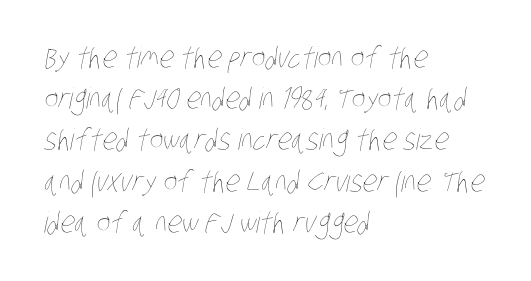
The image shows 29 px thin, condensed type; set left-aligned, normal line spacing (1.42x), normal letter spacing, not underlined; low stroke contrast and a large x-height.
